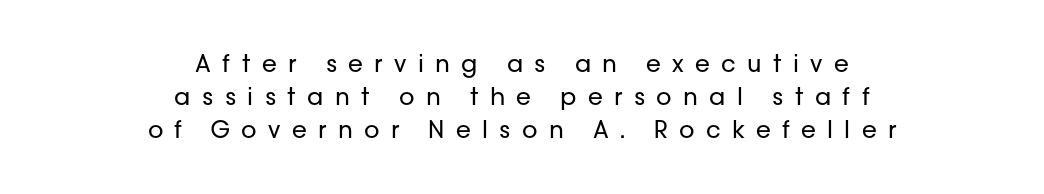
Q: Is the text bold? A: No.
Q: Is the text italic (slanted)? A: No, it is upright.
Q: Is the text underlined? A: No.
Q: How is the paragraph aligned? A: Centered.
Q: Is the spacing between letters normal or unusually wide? A: Unusually wide.
Q: Is the spacing between lines tight, normal or loose? A: Normal.
